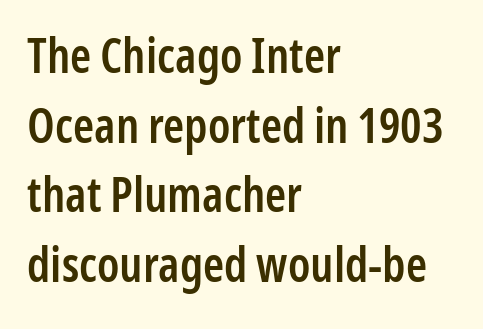
The image shows 48 px semibold, condensed sans-serif type, upright; set left-aligned, normal line spacing (1.45x), normal letter spacing, not underlined; low stroke contrast and a medium x-height.
